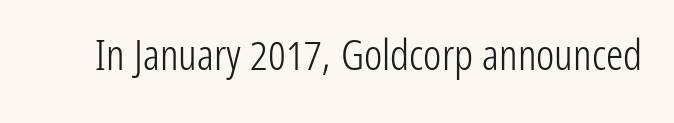
Descender tails drop into unmarked territory. A typesetter would call this proportional, since set widths differ per character. The lettering holds an erect, upright posture throughout. The typeface chosen for these lines omits serifs. Ink coverage per letter is moderate at most.
